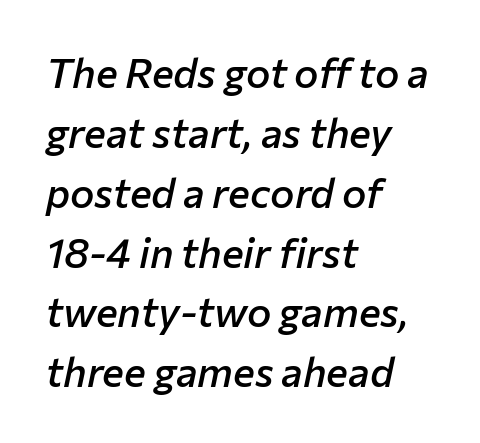
The image shows 41 px semibold type, italic (leaning right); set left-aligned, normal line spacing (1.46x), normal letter spacing, not underlined; low stroke contrast and a medium x-height.
